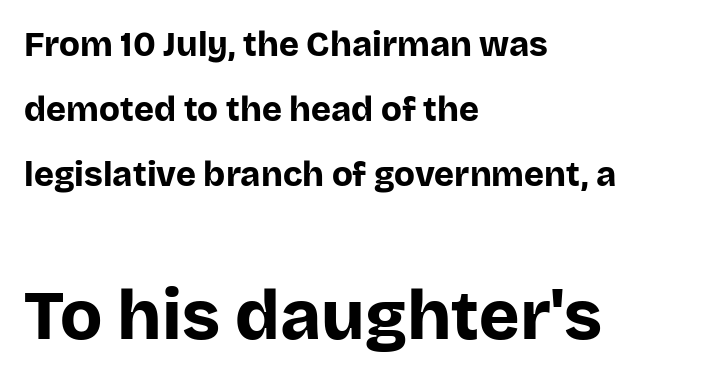
{"serif": "no", "italic": "no", "bold": "yes", "weight": "bold", "width": "normal", "stroke_contrast": "low", "x_height": "large", "monospaced": "no", "underline": "no", "align": "left", "line_spacing": "loose", "line_spacing_ratio": 1.91, "letter_spacing": "normal", "letter_spacing_em": 0.0, "larger_block": "second", "size_ratio": 2.03, "glyph_px": 69}
